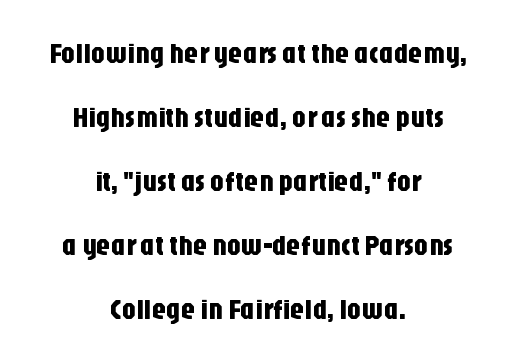
Note the varied advance widths — an 'i' is clearly narrower than an 'm'. Centered paragraph, ragged on both sides. The passage shown is not underscored anywhere. The lettering stays uniformly vertical, giving the passage a roman look. Nothing sits at the stroke ends, so this counts as sans-serif. Observe the ordinary spacing: letters are neighbours, not strangers.
